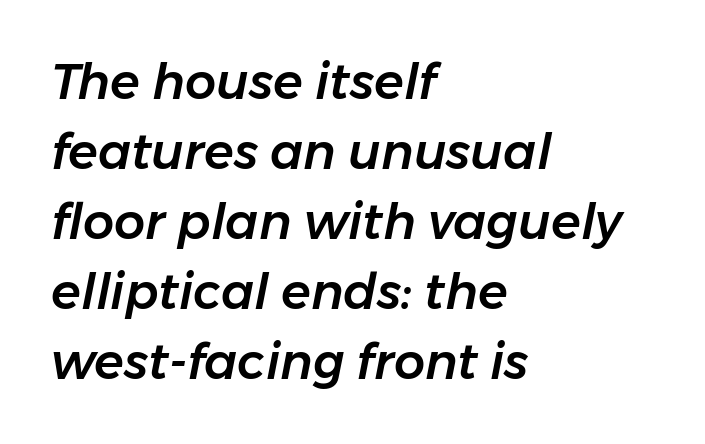
Q: Is the text italic (slanted)? A: Yes, it leans right by about 11 degrees.
Q: Is the text underlined? A: No.
Q: How is the paragraph aligned? A: Left-aligned.
Q: Is the spacing between letters normal or unusually wide? A: Normal.
Q: Is the spacing between lines tight, normal or loose? A: Normal.
Q: Width (condensed, normal, or wide)? A: Normal.
Q: Stroke contrast? A: Low.
Q: x-height? A: Medium.
Q: Monospaced? A: No.
